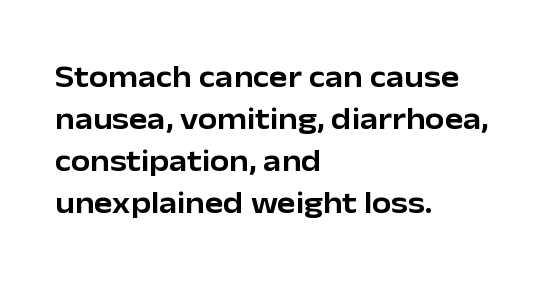
The image shows 31 px sans-serif type, upright; set left-aligned, normal line spacing (1.36x), normal letter spacing, not underlined; low stroke contrast and a medium x-height.
